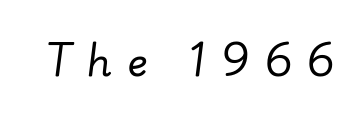
Q: Is the text bold? A: No.
Q: Is the text italic (slanted)? A: Yes, it leans right by about 7 degrees.
Q: Is the text underlined? A: No.
Q: Is the spacing between letters normal or unusually wide? A: Unusually wide.
Q: Width (condensed, normal, or wide)? A: Normal.
Q: Stroke contrast? A: Low.
Q: x-height? A: Small.
Q: Monospaced? A: No.
